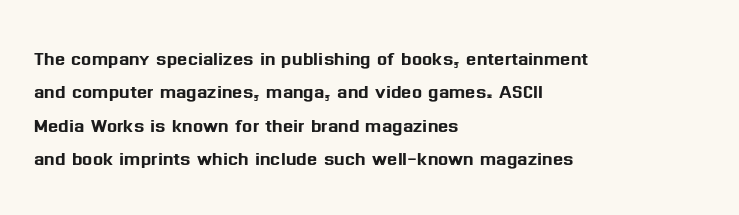
Q: Is the text italic (slanted)? A: No, it is upright.
Q: Is the text underlined? A: No.
Q: How is the paragraph aligned? A: Left-aligned.
Q: Is the spacing between letters normal or unusually wide? A: Normal.
Q: Is the spacing between lines tight, normal or loose? A: Normal.
